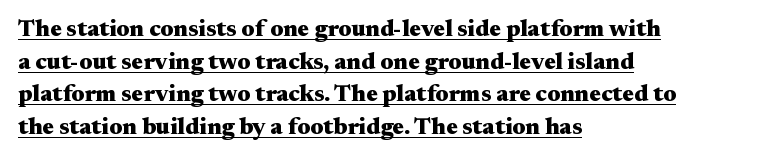
{"italic": "no", "bold": "yes", "underline": "yes", "align": "left", "line_spacing": "normal", "line_spacing_ratio": 1.36, "letter_spacing": "normal", "letter_spacing_em": 0.0, "glyph_px": 24}
